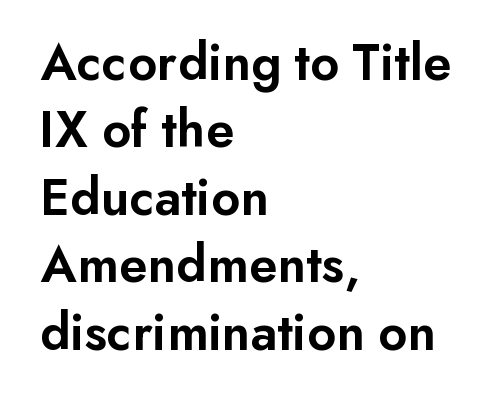
Standard letterfit; no display-style spreading of the glyphs. Each glyph is drawn with semibold strokes, heavier than normal yet not fully bold. Descender tails drop into unmarked territory. Designer's note — italics off, roman on.
